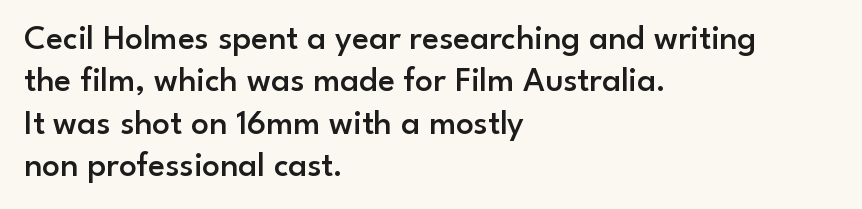
The image shows 35 px semibold sans-serif type, upright; set left-aligned, line spacing 1.21x, normal letter spacing, not underlined; low stroke contrast and a small x-height.
